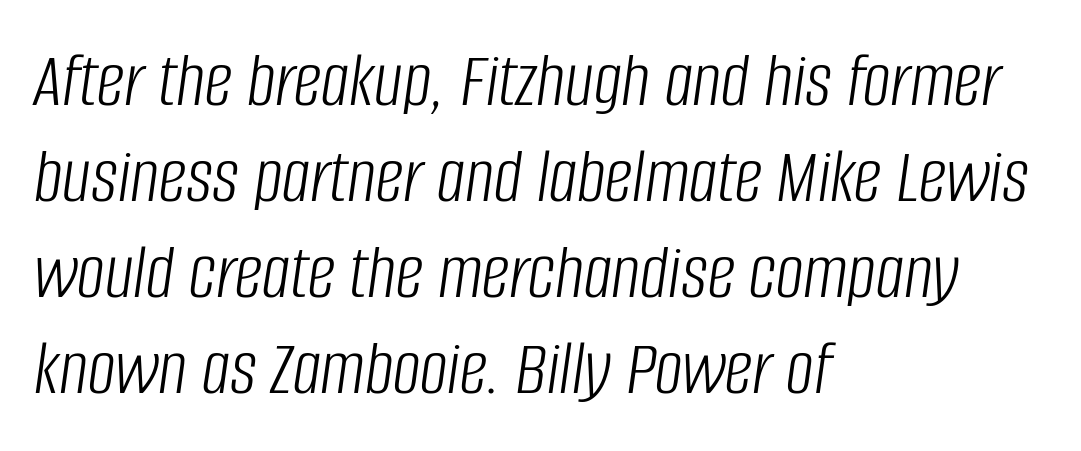
Q: Is the text bold? A: No.
Q: Is the text italic (slanted)? A: Yes, it leans right by about 8 degrees.
Q: Is the text underlined? A: No.
Q: How is the paragraph aligned? A: Left-aligned.
Q: Is the spacing between letters normal or unusually wide? A: Normal.
Q: Width (condensed, normal, or wide)? A: Condensed.
Q: Stroke contrast? A: Low.
Q: x-height? A: Large.
Q: Monospaced? A: No.
